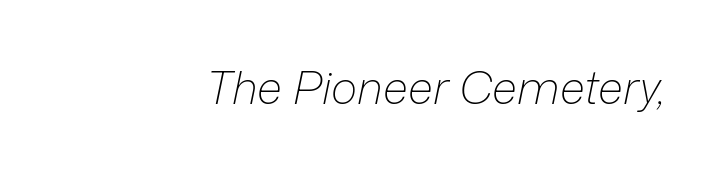
The image shows 45 px light type, italic (leaning right); set normal letter spacing, not underlined; low stroke contrast and a medium x-height.
